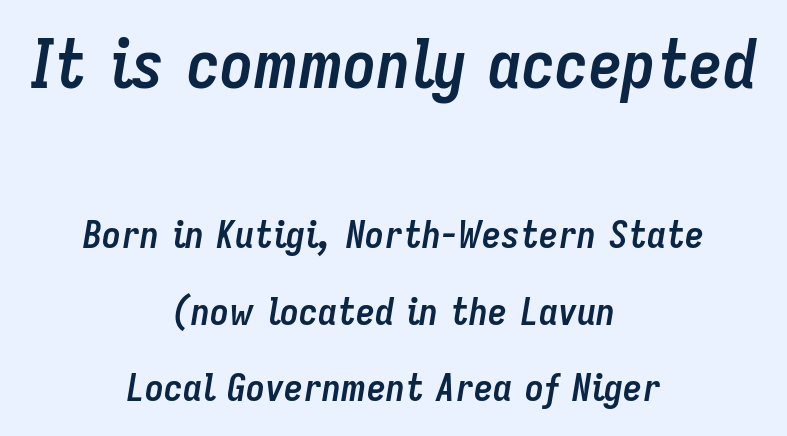
The image shows 67 px semibold, condensed type, italic (leaning right); set centered, loose line spacing (2.01x), normal letter spacing, not underlined; the first (top) block is 1.76x larger; low stroke contrast and a medium x-height.
